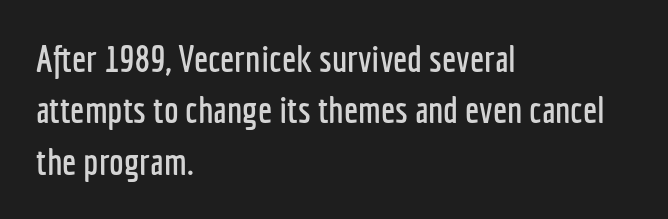
The image shows 37 px condensed sans-serif type, upright; set left-aligned, normal line spacing (1.39x), normal letter spacing, not underlined; low stroke contrast and a medium x-height.
